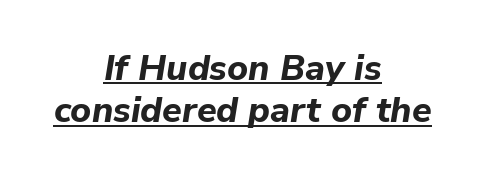
The image shows 36 px bold type, italic (leaning right); set centered, line spacing 1.18x, normal letter spacing, underlined; low stroke contrast and a medium x-height.
